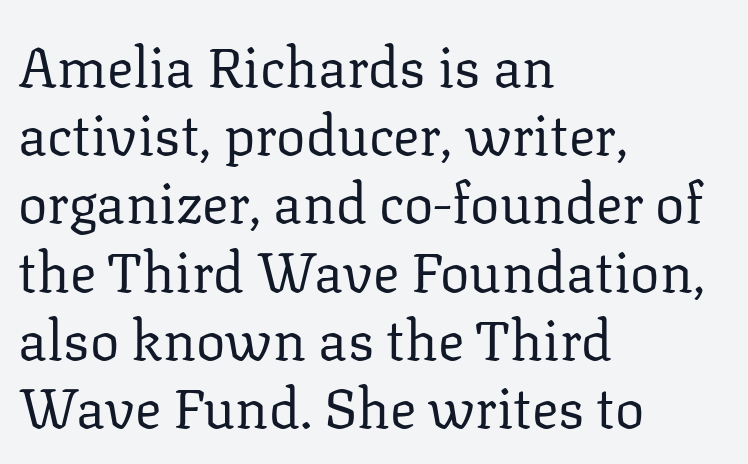
Q: Is the text bold? A: No.
Q: Is the text italic (slanted)? A: No, it is upright.
Q: Is the typeface a serif or a sans-serif typeface? A: Serif.
Q: Is the text underlined? A: No.
Q: How is the paragraph aligned? A: Left-aligned.
Q: Is the spacing between letters normal or unusually wide? A: Normal.
Q: Width (condensed, normal, or wide)? A: Normal.
Q: Stroke contrast? A: Low.
Q: x-height? A: Medium.
Q: Monospaced? A: No.
